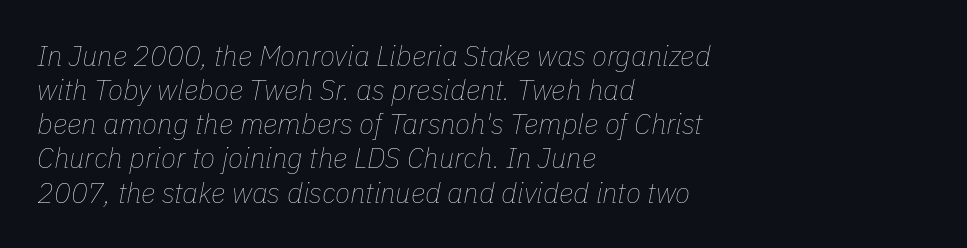
{"italic": "yes", "lean": "right", "slant_degrees": 11, "bold": "no", "weight": "thin", "width": "normal", "stroke_contrast": "low", "x_height": "medium", "monospaced": "no", "underline": "no", "align": "left", "line_spacing_ratio": 1.22, "letter_spacing": "normal", "letter_spacing_em": 0.0, "glyph_px": 28}
